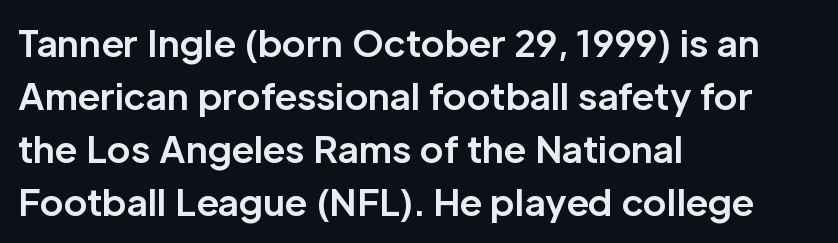
{"serif": "no", "italic": "no", "bold": "yes", "weight": "bold", "width": "normal", "stroke_contrast": "low", "x_height": "medium", "monospaced": "no", "underline": "no", "align": "left", "line_spacing": "normal", "line_spacing_ratio": 1.47, "letter_spacing": "normal", "letter_spacing_em": 0.0, "glyph_px": 36}
